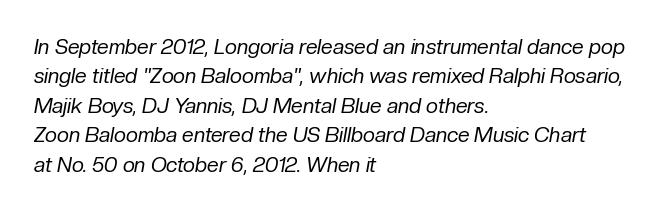
The image shows 21 px text type, italic (leaning right); set left-aligned, normal line spacing (1.4x), normal letter spacing, not underlined.
